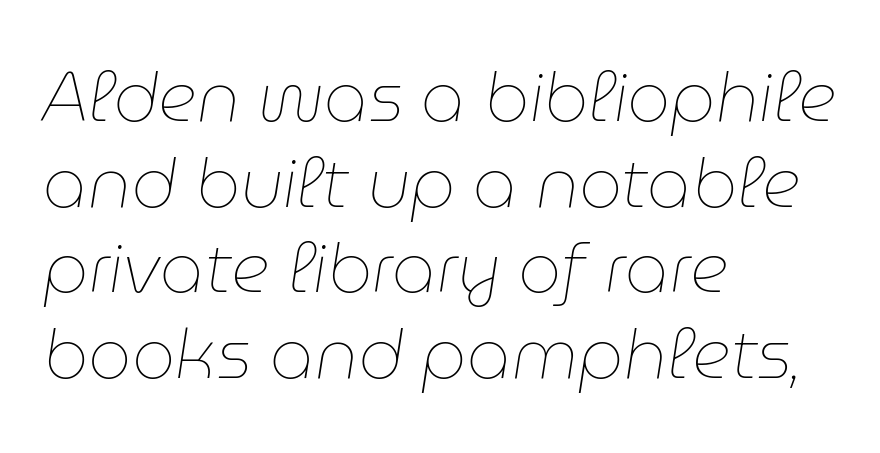
The image shows 68 px thin type, italic (leaning right); set left-aligned, normal line spacing (1.26x), normal letter spacing, not underlined; low stroke contrast and a medium x-height.
